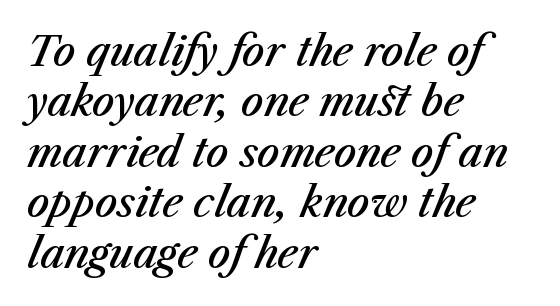
The passage shown is typed in a proportional face where columns would drift. Slightly chunky letters — semibold, I'd say, not full bold. Teacher's note: observe the even left margin — that is flush-left alignment. The line-height multiplier appears to be the usual default. Slant detected: the letters are inclined. The passage shown has conventional tracking throughout.
